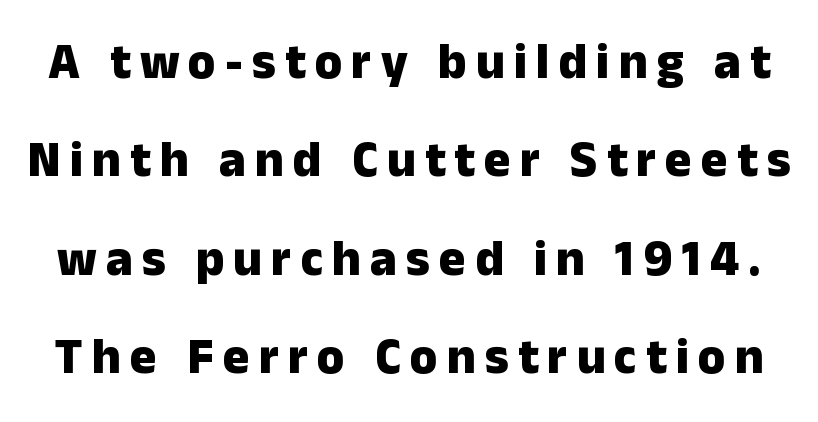
The font family rendered here belongs to the sans-serif group. Beneath every word, the page is bare. A full-strength bold gives these letters their thick strokes. The letters stand straight up with perfectly vertical stems. Looks like regular typesetting: each glyph gets only the width it needs. Baseline-to-baseline distance is far greater than the letter height.
